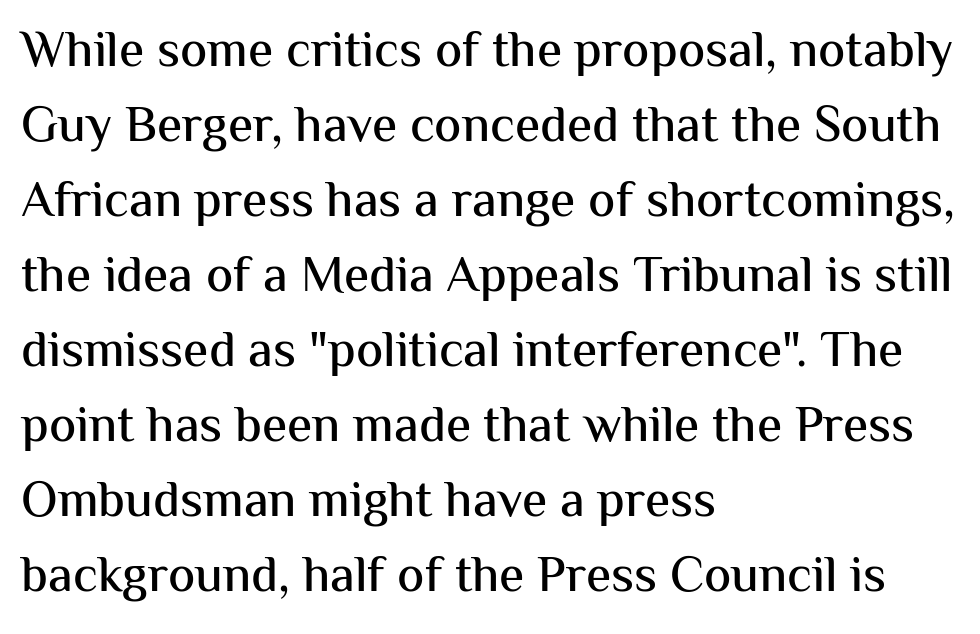
Each word holds together tightly as a unit, with standard inter-letter gaps. The area under the type is left untouched. Posture: vertical. The passage shown is typed in a proportional face where columns would drift. The typesetter chose a ragged-right arrangement here. The characters display no serif detailing; their extremities are plain.
